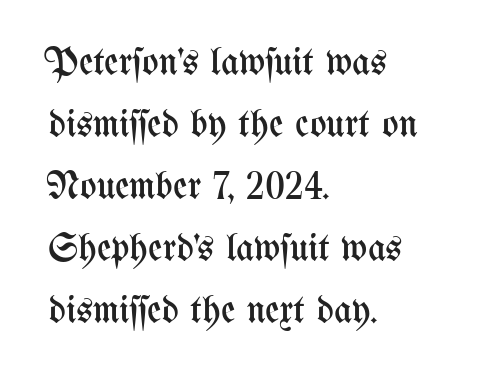
{"italic": "no", "bold": "no", "weight": "regular", "width": "condensed", "stroke_contrast": "medium", "x_height": "medium", "monospaced": "no", "underline": "no", "align": "left", "line_spacing": "normal", "line_spacing_ratio": 1.59, "letter_spacing": "normal", "letter_spacing_em": 0.0, "glyph_px": 39}
